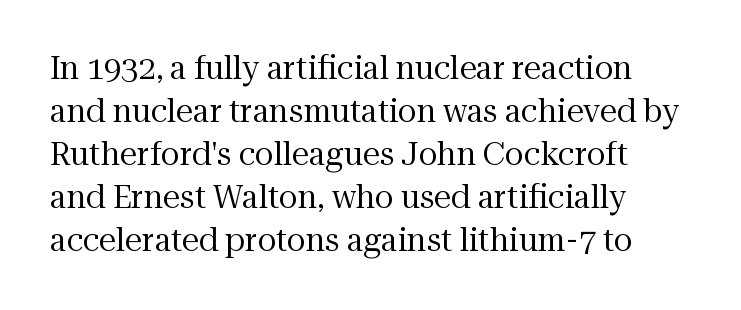
The image shows 31 px regular-weight serif type, upright; set left-aligned, normal line spacing (1.39x), normal letter spacing, not underlined; medium stroke contrast and a medium x-height.
